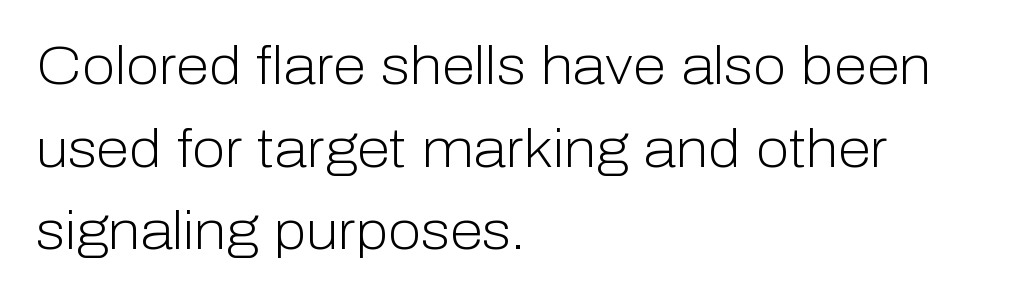
The image shows 54 px light sans-serif type, upright; set left-aligned, normal line spacing (1.53x), normal letter spacing, not underlined; low stroke contrast and a medium x-height.
